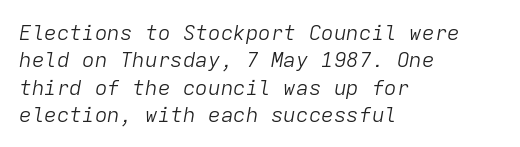
Q: Is the text bold? A: No.
Q: Is the text italic (slanted)? A: Yes, it leans right by about 9 degrees.
Q: Is the text underlined? A: No.
Q: How is the paragraph aligned? A: Left-aligned.
Q: Is the spacing between letters normal or unusually wide? A: Normal.
Q: Is the spacing between lines tight, normal or loose? A: Normal.
